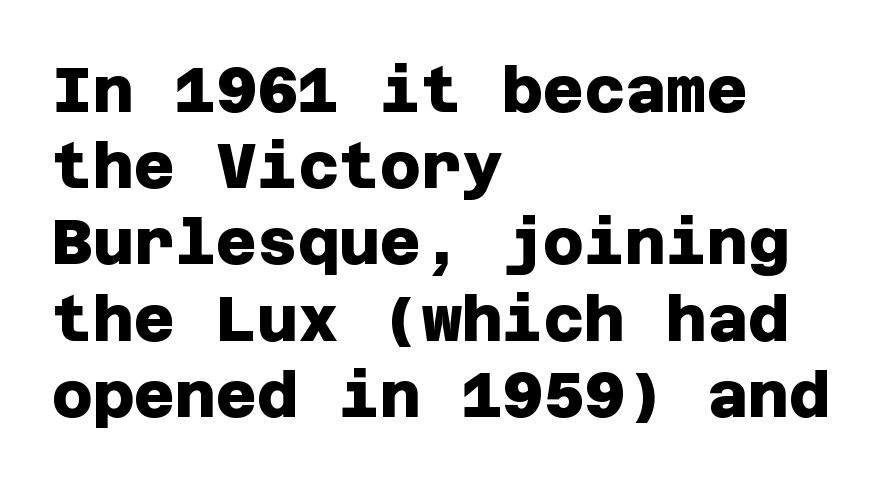
Q: Is the text bold? A: Yes.
Q: Is the typeface a serif or a sans-serif typeface? A: Sans-serif.
Q: Is the text underlined? A: No.
Q: How is the paragraph aligned? A: Left-aligned.
Q: Is the spacing between letters normal or unusually wide? A: Normal.
Q: Width (condensed, normal, or wide)? A: Normal.
Q: Stroke contrast? A: Low.
Q: x-height? A: Large.
